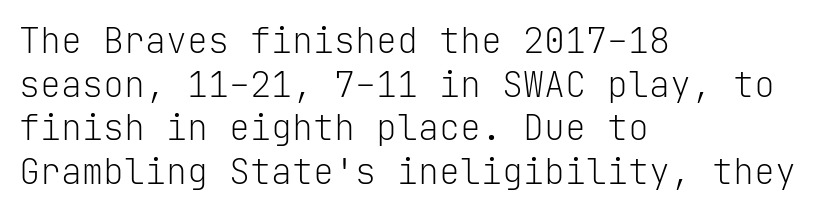
{"serif": "no", "italic": "no", "bold": "no", "weight": "light", "width": "normal", "stroke_contrast": "low", "x_height": "medium", "monospaced": "yes", "underline": "no", "align": "left", "line_spacing": "normal", "line_spacing_ratio": 1.25, "letter_spacing": "normal", "letter_spacing_em": 0.0, "glyph_px": 35}
